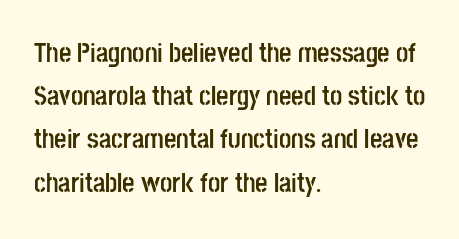
{"italic": "no", "bold": "yes", "underline": "no", "align": "left", "line_spacing": "normal", "line_spacing_ratio": 1.6, "letter_spacing": "normal", "letter_spacing_em": 0.0, "glyph_px": 27}
